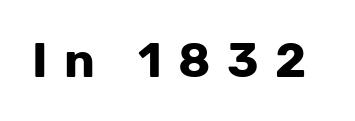
A roman cut, with each character standing at attention. Proportional: the letters do not fall into vertical columns. The letters carry no serifs — their stems end cleanly without finishing strokes. These lines have a slow, spaced-out rhythm from letter to letter. Decoration check: the copy has no underline. These words are printed bold, with thick strokes throughout.
